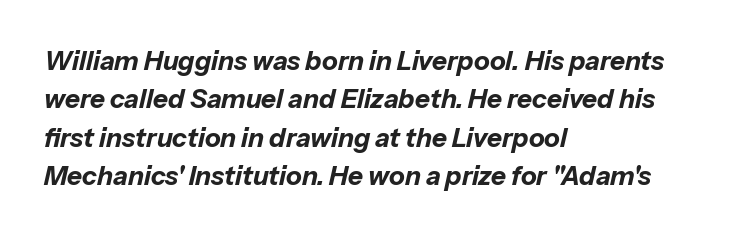
The image shows 26 px bold type, italic (leaning right); set left-aligned, normal line spacing (1.48x), normal letter spacing, not underlined.
